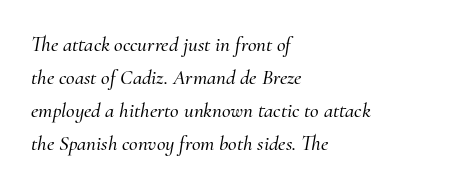
{"italic": "yes", "lean": "right", "slant_degrees": 10, "underline": "no", "align": "left", "line_spacing": "normal", "line_spacing_ratio": 1.57, "letter_spacing": "normal", "letter_spacing_em": 0.0, "glyph_px": 21}
